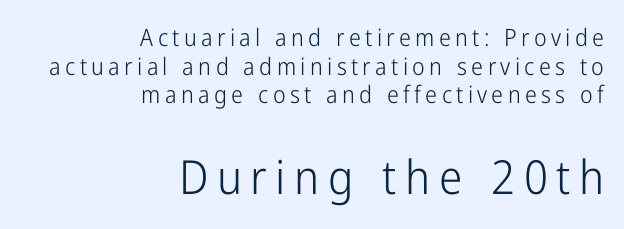
The image shows 47 px light, condensed sans-serif type, upright; set right-aligned, line spacing 1.19x, not underlined; the second (bottom) block is 1.96x larger; low stroke contrast and a medium x-height.
